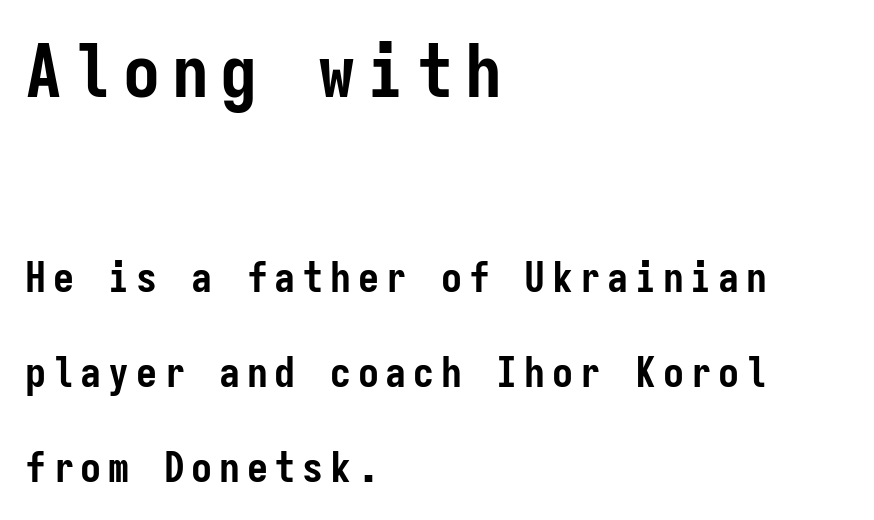
The block sitting higher on the canvas is the one with enlarged characters. The passage is arranged the way most books set body copy — flush left. The designer dialed line spacing up above the default. This rendering features lettering with no underline.
